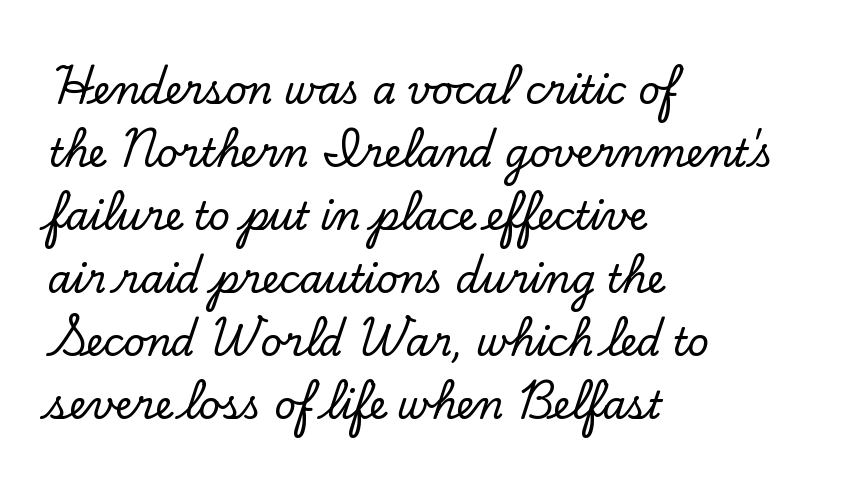
{"serif": "yes", "width": "normal", "stroke_contrast": "low", "x_height": "small", "monospaced": "no", "underline": "no", "align": "left", "line_spacing": "normal", "line_spacing_ratio": 1.66, "letter_spacing": "normal", "letter_spacing_em": 0.0, "glyph_px": 38}
